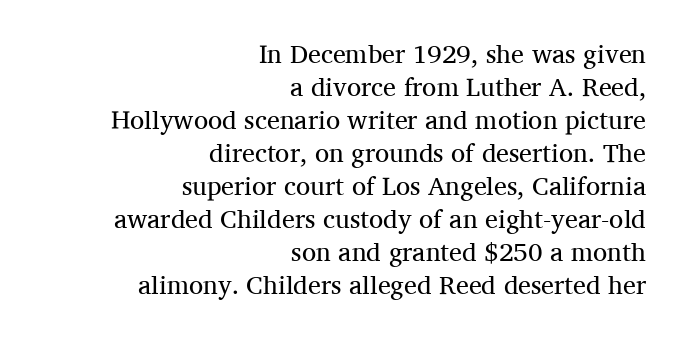
A flush-right, rag-left setting is used for this passage. Here the glyphs are tracked normally, forming tight word shapes. The vertical gap from one line to the next is medium. Notice how the stems are strictly vertical — no italics here. Check the space under the baseline: it is left empty.
